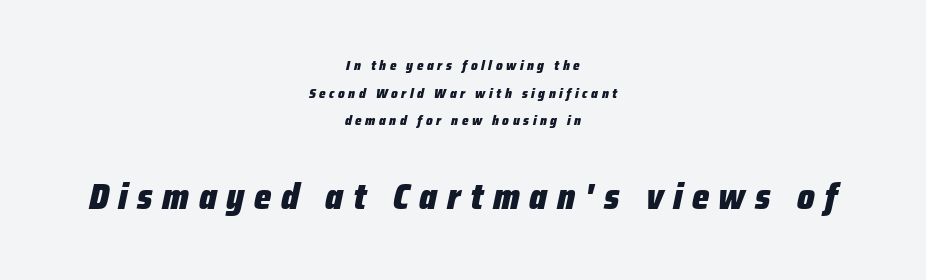
Q: Is the text bold? A: Yes.
Q: Is the text italic (slanted)? A: Yes, it leans right by about 12 degrees.
Q: Is the text underlined? A: No.
Q: How is the paragraph aligned? A: Centered.
Q: Is the spacing between letters normal or unusually wide? A: Unusually wide.
Q: Is the spacing between lines tight, normal or loose? A: Loose.
Q: Which block of text is set in a larger size, the first (top) or the second (bottom)? A: The second (bottom) one.
Q: Width (condensed, normal, or wide)? A: Condensed.
Q: Stroke contrast? A: Low.
Q: x-height? A: Medium.
Q: Monospaced? A: No.
